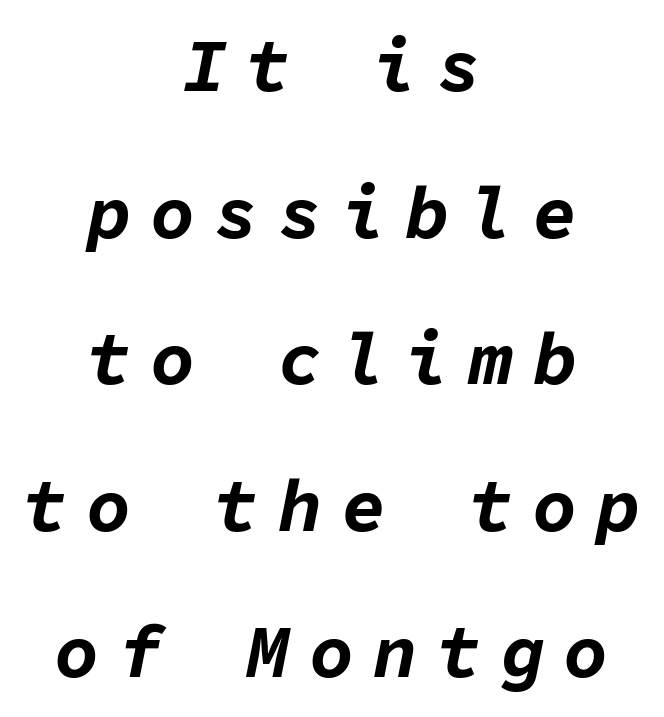
Notice the wide empty band between every row — that's loose leading. Beneath every word, the page is bare. Notice how thick the strokes are: this is what a full bold looks like. Horizontally, the lines are justified to the midpoint only.
